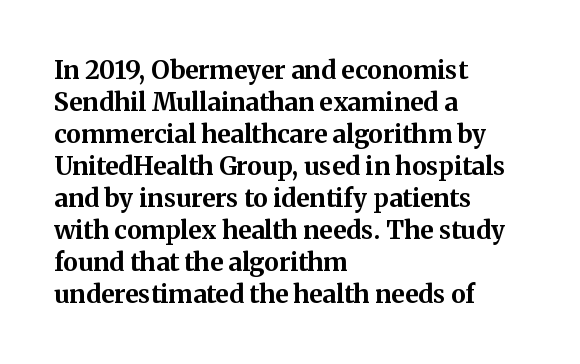
The typesetter chose a ragged-right arrangement here. The line texture is even and compact thanks to regular tracking. Summary of weight: heavy, a full bold. Vertically, the passage feels balanced, rows spaced as you'd expect. In terms of posture, this sample is upright.
